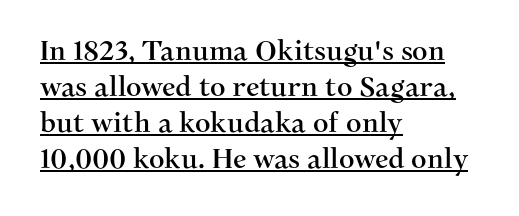
The lettering is marked with a stroke running underneath it. Default kerning and tracking; the words read as compact shapes. Reading down the block, your eye returns to a fixed left position each line. Ascenders rise straight up at ninety degrees. Leading matches the norm, producing a regular column.
